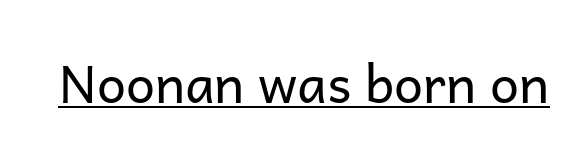
Q: Is the text bold? A: No.
Q: Is the text italic (slanted)? A: No, it is upright.
Q: Is the typeface a serif or a sans-serif typeface? A: Sans-serif.
Q: Is the text underlined? A: Yes.
Q: Is the spacing between letters normal or unusually wide? A: Normal.
Q: Width (condensed, normal, or wide)? A: Normal.
Q: Stroke contrast? A: Low.
Q: x-height? A: Medium.
Q: Monospaced? A: No.
